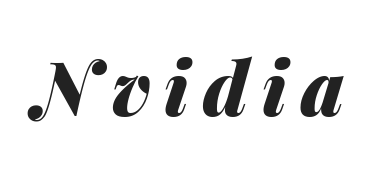
Q: Is the text bold? A: Yes.
Q: Is the text italic (slanted)? A: Yes, it leans right by about 14 degrees.
Q: Is the text underlined? A: No.
Q: Width (condensed, normal, or wide)? A: Normal.
Q: Stroke contrast? A: Medium.
Q: x-height? A: Medium.
Q: Monospaced? A: No.
